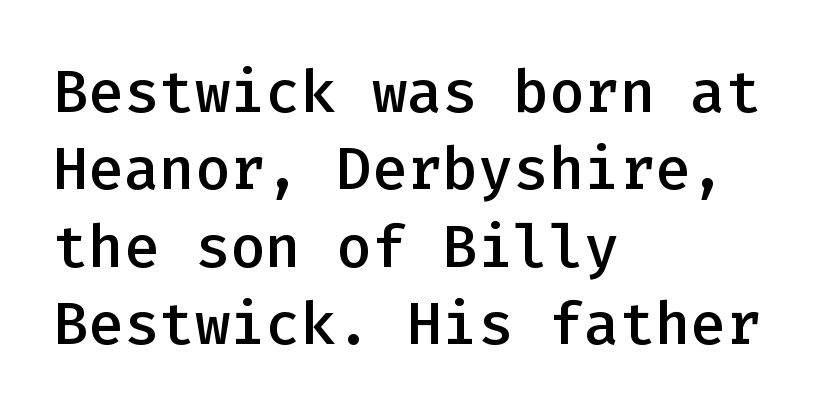
The image shows 59 px semibold sans-serif type, upright, monospaced; set left-aligned, normal line spacing (1.31x), normal letter spacing, not underlined; low stroke contrast and a medium x-height.
